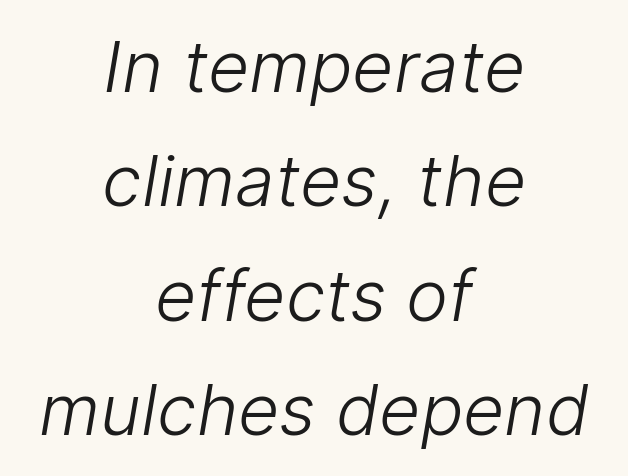
The typeface has the unassuming heft of standard copy or less. No extra tracking has been applied to these lines. I'd call this a sans setting — the letters go barefoot. Proportional: the letters do not fall into vertical columns. Visually the block forms a symmetrical silhouette, jagged on both flanks. Words float on clear page, feet unadorned.
